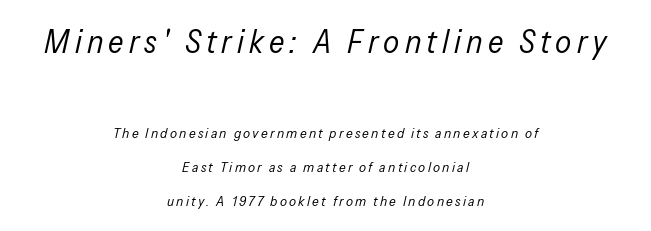
Letters rest on an invisible, unmarked baseline. Each new line begins a long way beneath the previous one. Italic: yes, the glyphs are oblique. You could not count columns in this text — the font is proportionally spaced.
